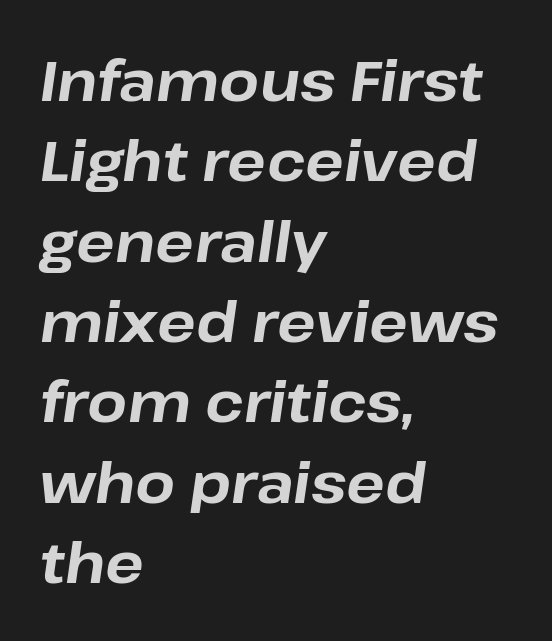
Check under the words: just untouched page. Strokes here are thick enough to call this a true bold. Each new line begins a customary step beneath the previous one. The face used here is proportionally spaced, like ordinary book or web type.
